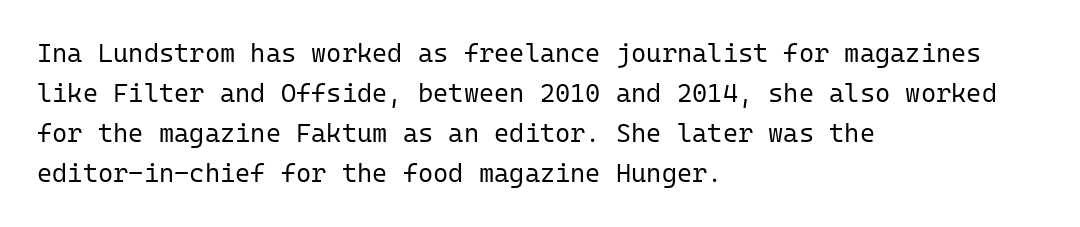
Descender tails drop into unmarked territory. Stroke mass is kept to a normal reading level or below. Default kerning and tracking; the words read as compact shapes. Teacher's note: observe the even left margin — that is flush-left alignment.
